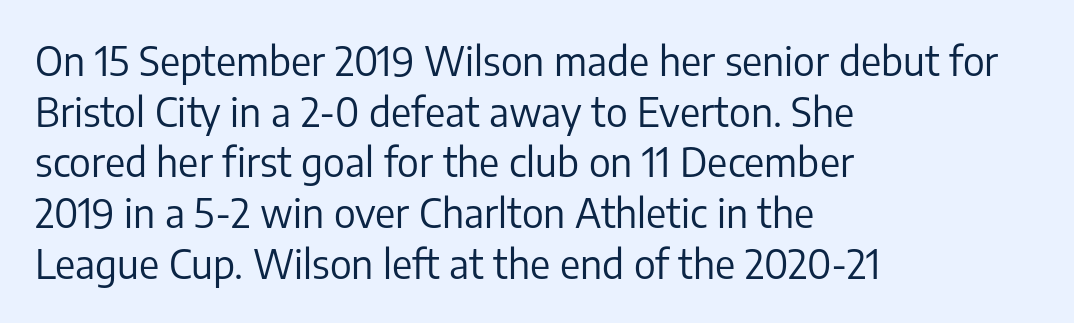
Proportional: the letters do not fall into vertical columns. You can tell from the bare stems that sans-serif type was used. You can tell it's not italic because the verticals are truly vertical. The lines are quadded left. Beneath every word, the page is bare.
